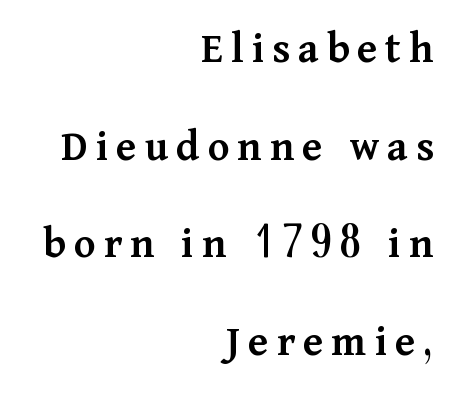
{"serif": "yes", "italic": "no", "bold": "semi", "weight": "semibold", "width": "normal", "stroke_contrast": "medium", "x_height": "medium", "monospaced": "no", "underline": "no", "align": "right", "line_spacing": "loose", "line_spacing_ratio": 2.17, "glyph_px": 45}
